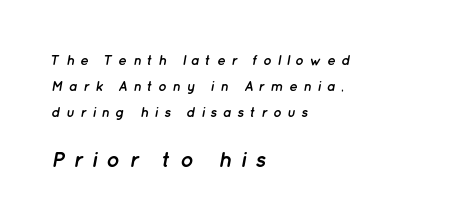
Q: Is the text bold? A: Yes.
Q: Is the text italic (slanted)? A: Yes, it leans right by about 12 degrees.
Q: Is the text underlined? A: No.
Q: How is the paragraph aligned? A: Left-aligned.
Q: Is the spacing between letters normal or unusually wide? A: Unusually wide.
Q: Which block of text is set in a larger size, the first (top) or the second (bottom)? A: The second (bottom) one.
